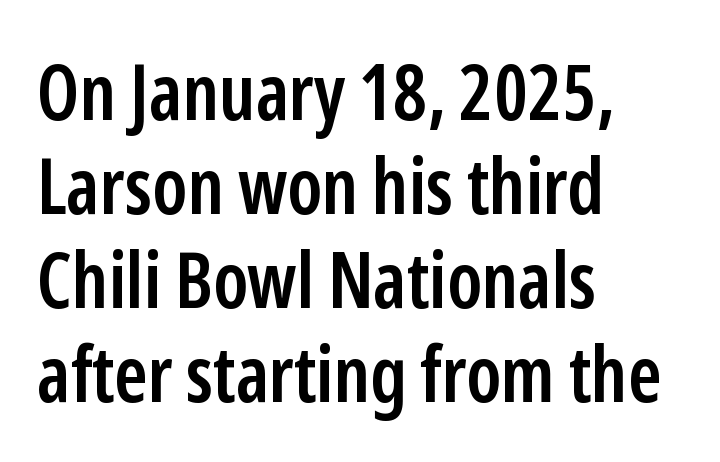
Note the varied advance widths — an 'i' is clearly narrower than an 'm'. The foot of each line stays bare and open. I'd call this a sans setting — the letters go barefoot. This is the in-between weight designers call semibold or demi. The typography opts for an upright posture over an oblique one.
